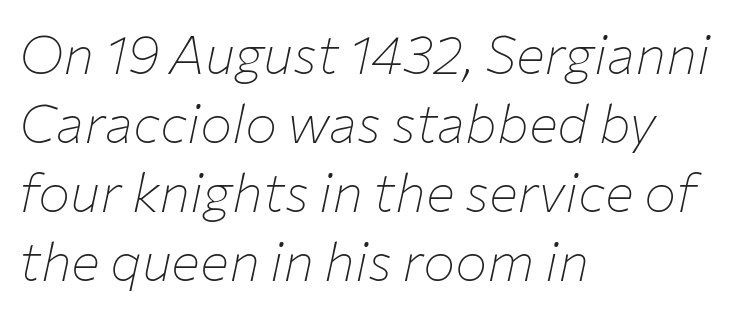
The image shows 54 px thin type, italic (leaning right); set left-aligned, normal line spacing (1.28x), normal letter spacing, not underlined; low stroke contrast and a medium x-height.
